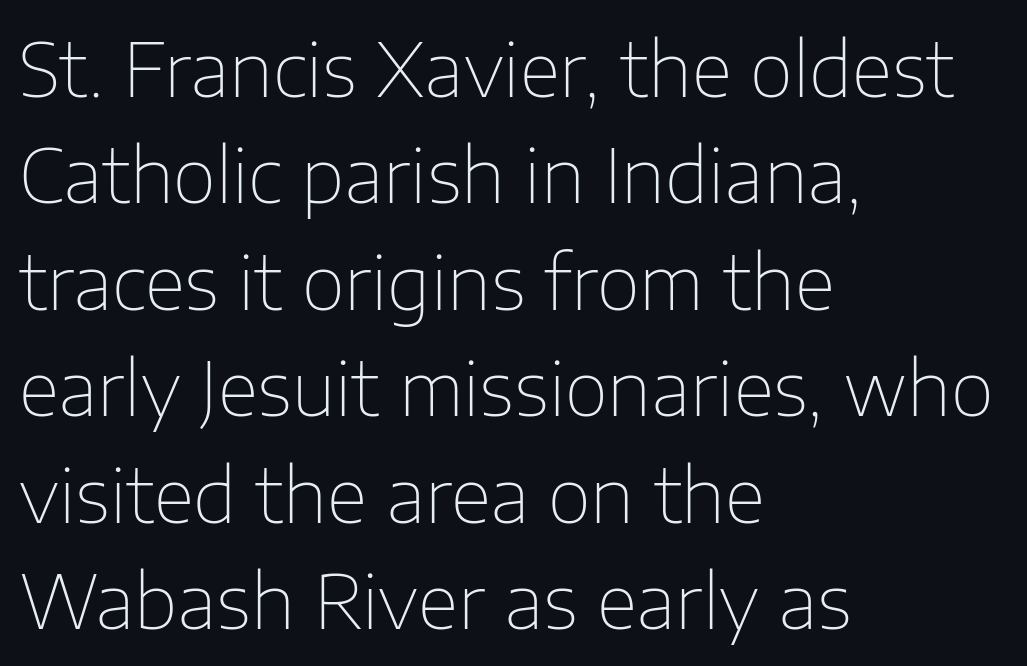
Each row of text sits above clean, open space. The rag falls on the right side of this text block. A roman cut, with each character standing at attention. Stems here are at most as thick as an everyday book face.
